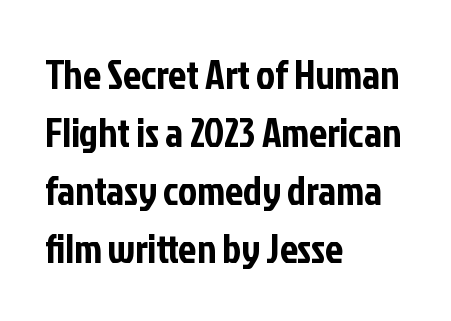
Q: Is the text italic (slanted)? A: No, it is upright.
Q: Is the typeface a serif or a sans-serif typeface? A: Sans-serif.
Q: Is the text underlined? A: No.
Q: How is the paragraph aligned? A: Left-aligned.
Q: Is the spacing between letters normal or unusually wide? A: Normal.
Q: Is the spacing between lines tight, normal or loose? A: Normal.
Q: Width (condensed, normal, or wide)? A: Condensed.
Q: Stroke contrast? A: Low.
Q: x-height? A: Medium.
Q: Monospaced? A: No.
